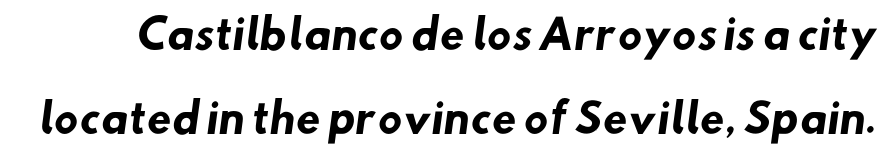
Rule under the text: the space is simply empty. You could not count columns in this text — the font is proportionally spaced. Honestly, the letter spacing is just normal — you wouldn't notice it. The characters display no serif detailing; their extremities are plain. Students, observe: this is what heavily led, spacious text looks like. Heavy, bold letterforms.
